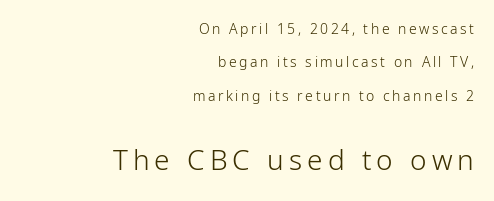
Q: Is the text bold? A: No.
Q: Is the text italic (slanted)? A: No, it is upright.
Q: Is the typeface a serif or a sans-serif typeface? A: Sans-serif.
Q: Is the text underlined? A: No.
Q: How is the paragraph aligned? A: Right-aligned.
Q: Is the spacing between lines tight, normal or loose? A: Loose.
Q: Which block of text is set in a larger size, the first (top) or the second (bottom)? A: The second (bottom) one.
Q: Width (condensed, normal, or wide)? A: Normal.
Q: Stroke contrast? A: Low.
Q: x-height? A: Medium.
Q: Monospaced? A: No.
